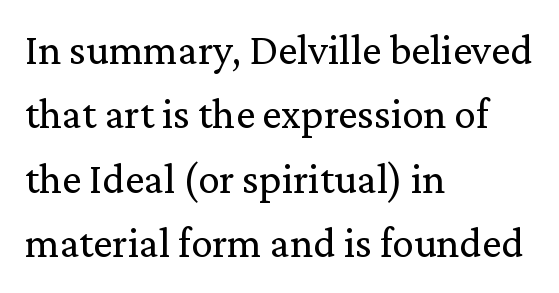
The strokes are not fattened; the text isn't bold. Clear beneath every line of the passage. This block has exactly the height ordinary leading produces. Is the letter spacing exaggerated? No — it looks like the ordinary default. Serifs: yes, visible at the terminals of the letterforms. The passage shown is typed in a proportional face where columns would drift.
